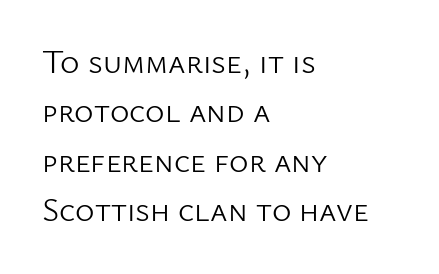
{"serif": "no", "italic": "no", "bold": "no", "weight": "light", "width": "normal", "stroke_contrast": "low", "x_height": "medium", "monospaced": "no", "underline": "no", "align": "left", "line_spacing": "normal", "line_spacing_ratio": 1.5, "letter_spacing": "normal", "letter_spacing_em": 0.0, "glyph_px": 33}
